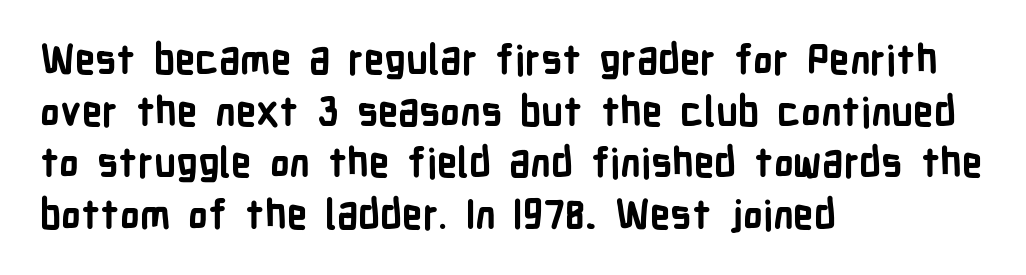
Q: Is the text bold? A: Yes.
Q: Is the text italic (slanted)? A: No, it is upright.
Q: Is the typeface a serif or a sans-serif typeface? A: Sans-serif.
Q: Is the text underlined? A: No.
Q: How is the paragraph aligned? A: Left-aligned.
Q: Is the spacing between letters normal or unusually wide? A: Normal.
Q: Is the spacing between lines tight, normal or loose? A: Normal.
Q: Width (condensed, normal, or wide)? A: Condensed.
Q: Stroke contrast? A: Low.
Q: x-height? A: Medium.
Q: Monospaced? A: No.
